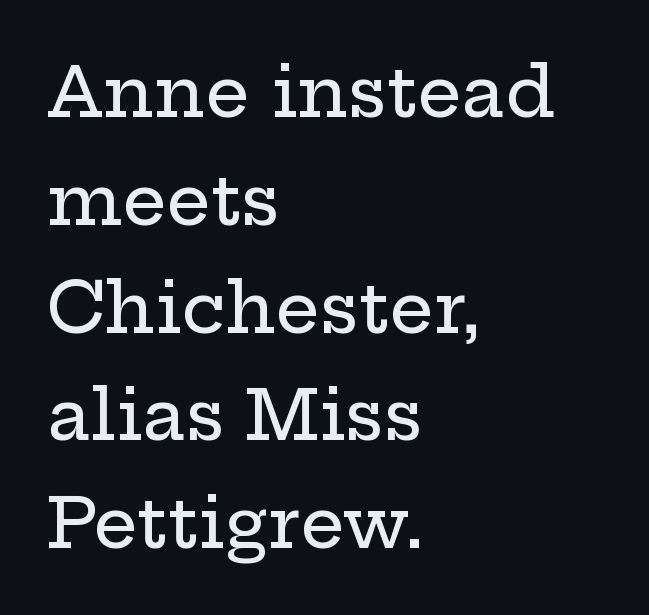
The image shows 70 px wide serif type, upright; set left-aligned, normal line spacing (1.54x), normal letter spacing, not underlined; low stroke contrast and a medium x-height.
